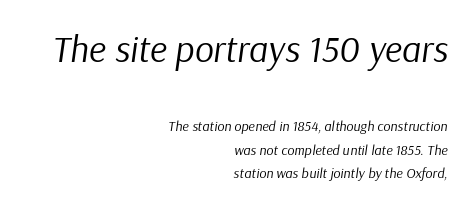
The passage shown is typed in a proportional face where columns would drift. This is oblique type, the kind used for emphasis or titles. Standard letterfit; no display-style spreading of the glyphs. Descenders are the only things crossing below the line. Counters stay open thanks to moderate or lighter strokes. Vertically, the passage feels balanced, rows spaced as you'd expect.
